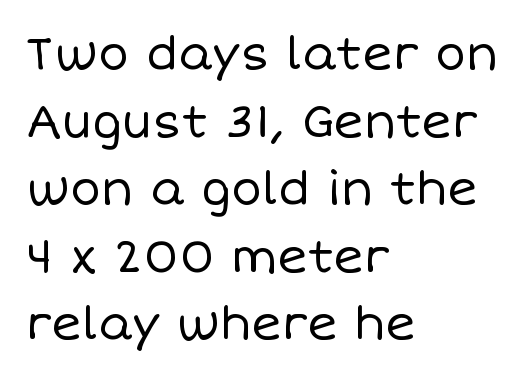
The image shows 46 px regular-weight type, upright; set left-aligned, normal line spacing (1.47x), normal letter spacing, not underlined; low stroke contrast and a large x-height.
